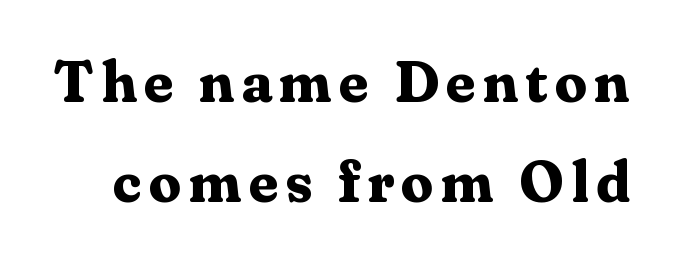
{"serif": "yes", "italic": "no", "bold": "yes", "weight": "bold", "width": "normal", "stroke_contrast": "medium", "x_height": "medium", "monospaced": "no", "underline": "no", "line_spacing_ratio": 1.72, "glyph_px": 58}
